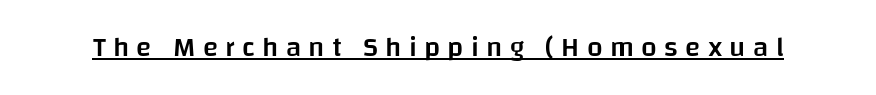
To sum up the face: it is a sans, with no serifs. The rendering uses natural spacing where letterforms have individual widths. Summary of weight: moderately heavy, a semibold. Students, note that the glyphs here are deliberately spaced far apart. Each line of the rendering has a horizontal stroke beneath the glyphs. Ascenders rise straight up at ninety degrees.
